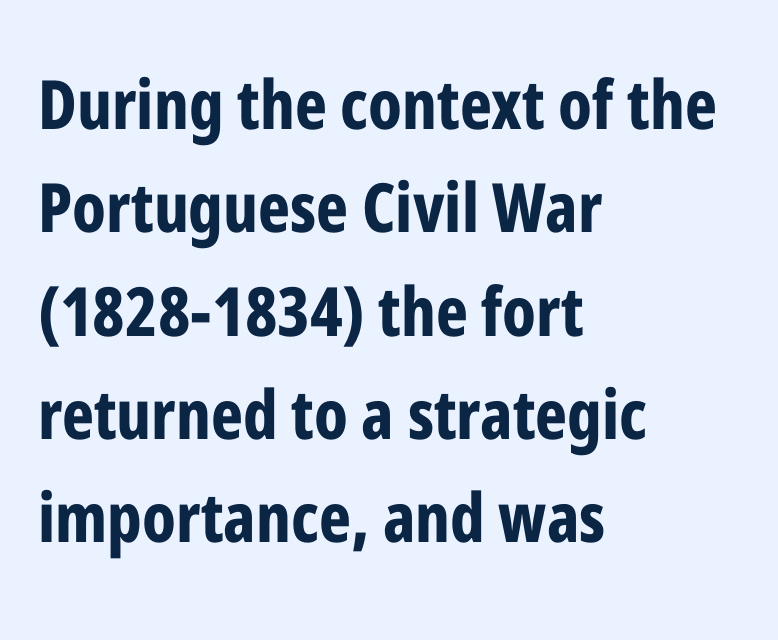
Note the varied advance widths — an 'i' is clearly narrower than an 'm'. A normal amount of white space separates one row of letters from the next. The font is running at its bold setting. It's the straight-up-and-down kind of type. Nobody drew a line under any word here.
